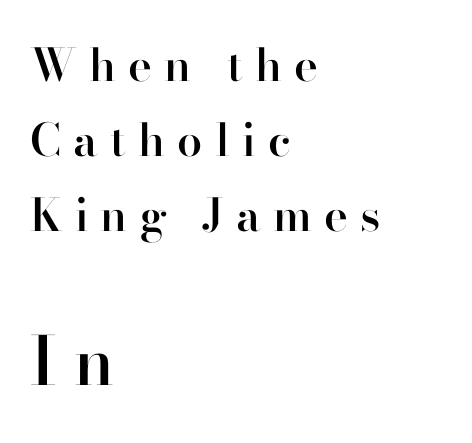
{"serif": "yes", "italic": "no", "bold": "semi", "weight": "semibold", "width": "normal", "stroke_contrast": "high", "x_height": "small", "monospaced": "no", "underline": "no", "align": "left", "line_spacing": "normal", "line_spacing_ratio": 1.67, "letter_spacing": "wide", "letter_spacing_em": 0.27, "larger_block": "second", "size_ratio": 1.49, "glyph_px": 67}
